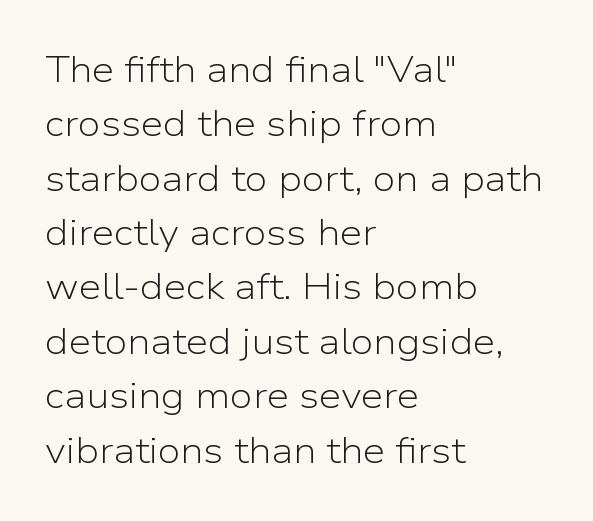
Q: Is the text bold? A: No.
Q: Is the text italic (slanted)? A: No, it is upright.
Q: Is the typeface a serif or a sans-serif typeface? A: Sans-serif.
Q: Is the text underlined? A: No.
Q: How is the paragraph aligned? A: Left-aligned.
Q: Is the spacing between letters normal or unusually wide? A: Normal.
Q: Is the spacing between lines tight, normal or loose? A: Normal.
Q: Width (condensed, normal, or wide)? A: Normal.
Q: Stroke contrast? A: Low.
Q: x-height? A: Medium.
Q: Monospaced? A: No.
